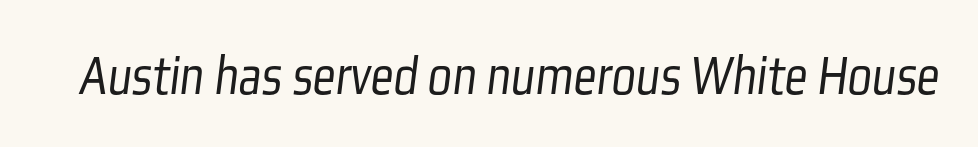
Q: Is the text bold? A: No.
Q: Is the typeface a serif or a sans-serif typeface? A: Sans-serif.
Q: Is the text underlined? A: No.
Q: Is the spacing between letters normal or unusually wide? A: Normal.
Q: Width (condensed, normal, or wide)? A: Condensed.
Q: Stroke contrast? A: Low.
Q: x-height? A: Medium.
Q: Monospaced? A: No.
